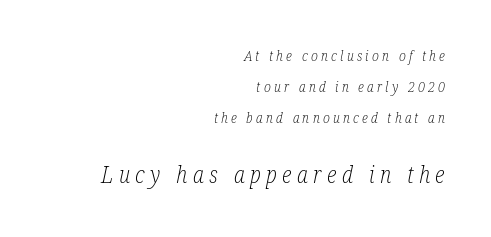
Is the type heavy? It reads as light-to-regular instead. The more generous point size was reserved for the lower chunk. Letters rest on an invisible, unmarked baseline. The leading is generous, giving the passage an open texture.
